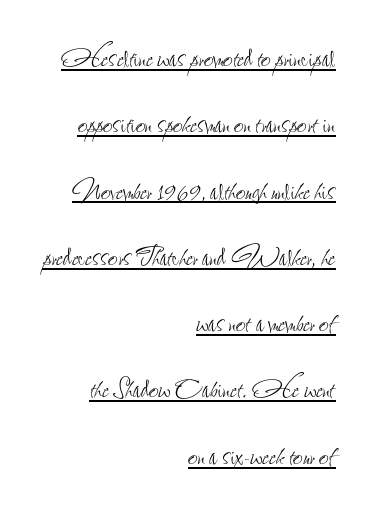
Varying glyph widths throughout — classic text-font behaviour. Weight: in the light-to-regular range. Honestly, the rows look like they've been pulled way apart.
